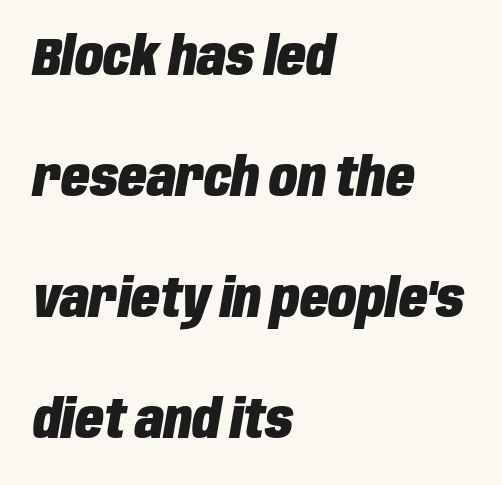
Vertical spacing — loose. Do the characters align in a grid? No, the font is proportional. This sample uses plain, unmodified letter spacing. Strong, thick strokes mark this as bold type. Nobody drew a line under any word here.
